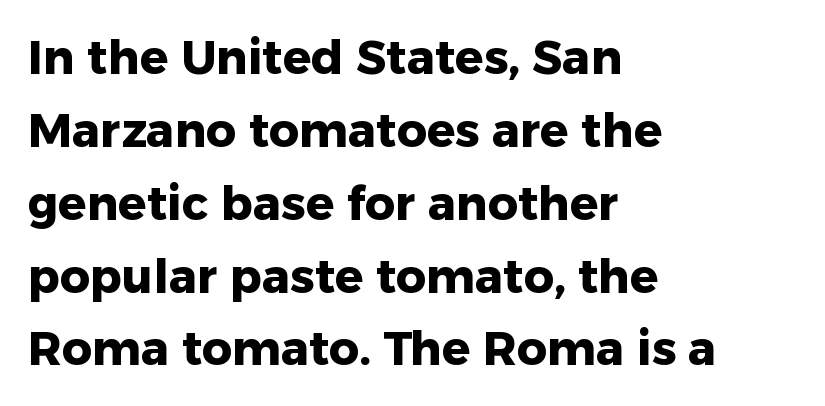
Q: Is the text bold? A: Yes.
Q: Is the text italic (slanted)? A: No, it is upright.
Q: Is the typeface a serif or a sans-serif typeface? A: Sans-serif.
Q: Is the text underlined? A: No.
Q: How is the paragraph aligned? A: Left-aligned.
Q: Is the spacing between letters normal or unusually wide? A: Normal.
Q: Is the spacing between lines tight, normal or loose? A: Normal.
Q: Width (condensed, normal, or wide)? A: Normal.
Q: Stroke contrast? A: Low.
Q: x-height? A: Medium.
Q: Monospaced? A: No.
